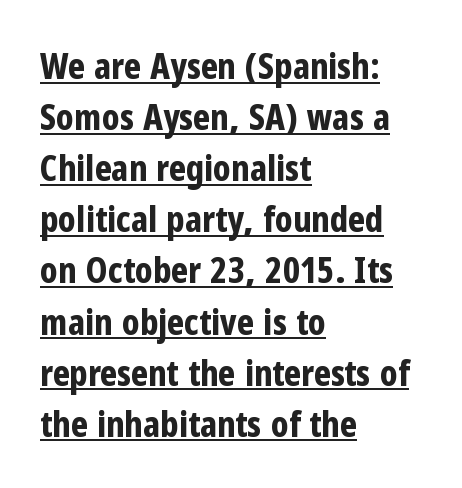
Students, note that the glyphs here touch the page at normal intervals. No feet cap the strokes, marking this as sans-serif type. The ragged edge is on the right, which tells us the setting is flush left. Every letter is thick-stroked: bold, no question.
